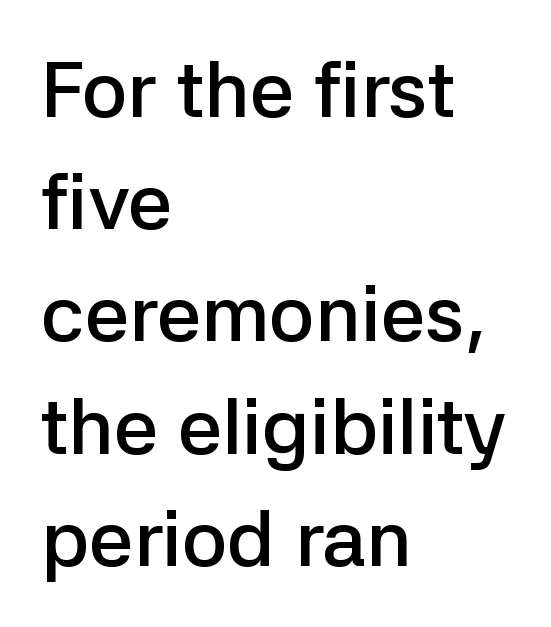
The image shows 79 px semibold sans-serif type, upright; set left-aligned, normal line spacing (1.42x), normal letter spacing, not underlined; low stroke contrast and a medium x-height.
